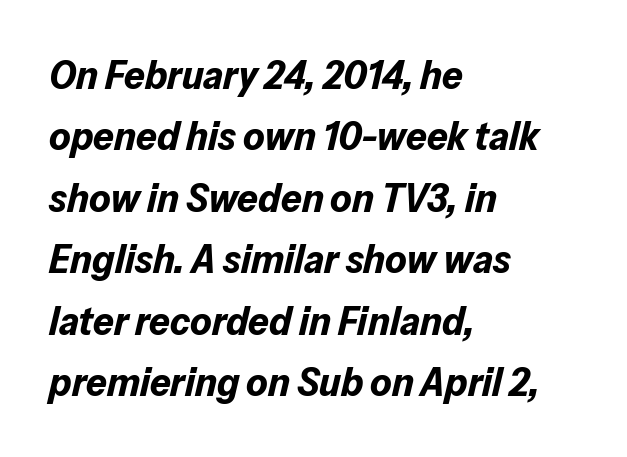
Q: Is the text bold? A: Yes.
Q: Is the text italic (slanted)? A: Yes, it leans right by about 13 degrees.
Q: Is the text underlined? A: No.
Q: How is the paragraph aligned? A: Left-aligned.
Q: Is the spacing between letters normal or unusually wide? A: Normal.
Q: Is the spacing between lines tight, normal or loose? A: Normal.
Q: Width (condensed, normal, or wide)? A: Normal.
Q: Stroke contrast? A: Low.
Q: x-height? A: Medium.
Q: Monospaced? A: No.
